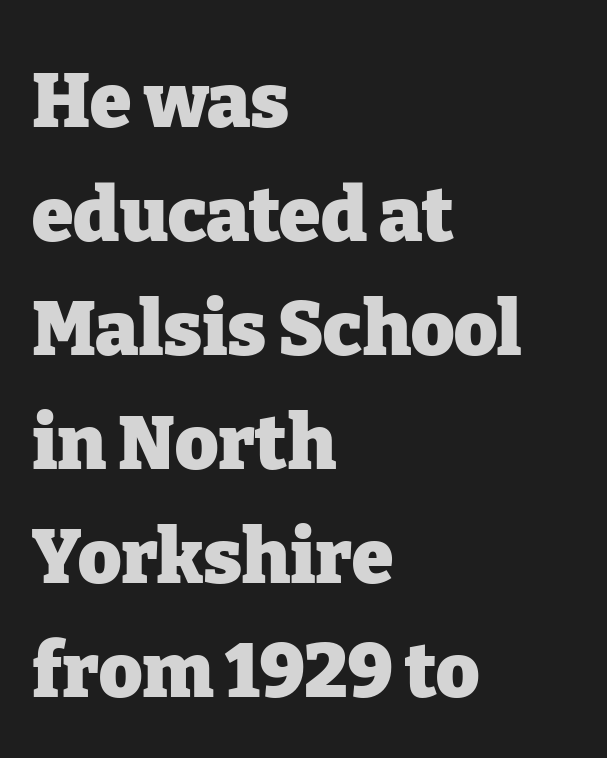
{"serif": "yes", "italic": "no", "bold": "yes", "weight": "heavy", "width": "normal", "stroke_contrast": "low", "x_height": "medium", "monospaced": "no", "underline": "no", "align": "left", "line_spacing": "normal", "line_spacing_ratio": 1.52, "letter_spacing": "normal", "letter_spacing_em": 0.0, "glyph_px": 75}
